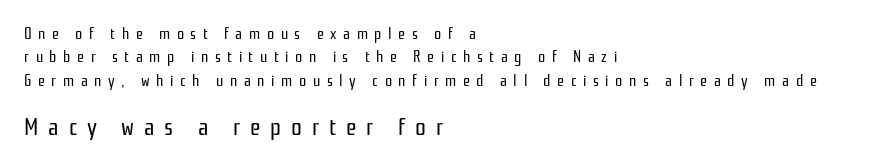
Q: Is the text bold? A: No.
Q: Is the text italic (slanted)? A: No, it is upright.
Q: Is the text underlined? A: No.
Q: How is the paragraph aligned? A: Left-aligned.
Q: Is the spacing between letters normal or unusually wide? A: Unusually wide.
Q: Is the spacing between lines tight, normal or loose? A: Normal.
Q: Which block of text is set in a larger size, the first (top) or the second (bottom)? A: The second (bottom) one.
